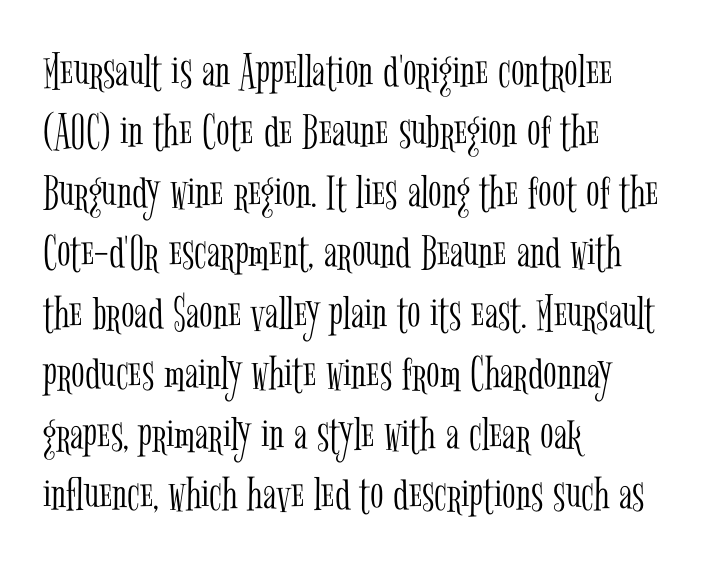
{"serif": "yes", "italic": "no", "bold": "no", "weight": "light", "width": "condensed", "stroke_contrast": "low", "x_height": "medium", "monospaced": "no", "underline": "no", "align": "left", "line_spacing_ratio": 1.21, "letter_spacing": "normal", "letter_spacing_em": 0.0, "glyph_px": 50}
